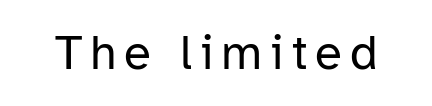
Q: Is the text bold? A: No.
Q: Is the text italic (slanted)? A: No, it is upright.
Q: Is the typeface a serif or a sans-serif typeface? A: Sans-serif.
Q: Is the text underlined? A: No.
Q: Width (condensed, normal, or wide)? A: Normal.
Q: Stroke contrast? A: Low.
Q: x-height? A: Medium.
Q: Monospaced? A: No.
